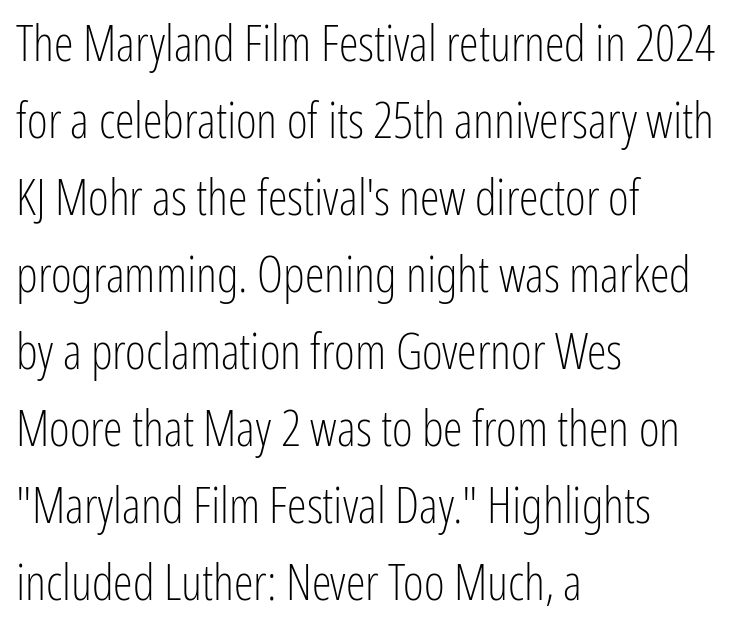
Each line starts at the same left margin while the right side varies. Baseline-to-baseline distance is the conventional proportion of letter height. Spacing verdict: proportional, widths tailored to each character. The zone under the glyphs is completely vacant. Short note: letters normally spaced.
